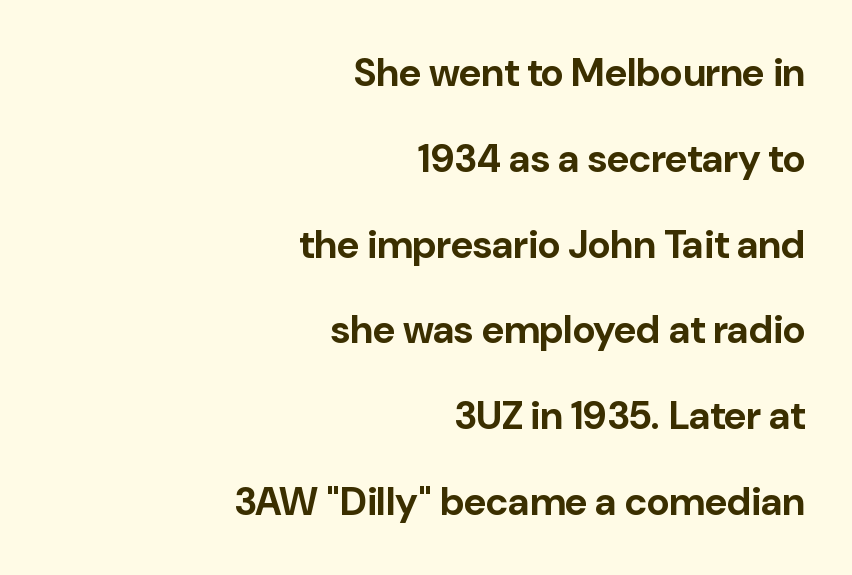
Between one letter and the next there's only the usual sliver of space. You can tell it's not italic because the verticals are truly vertical. Varying glyph widths throughout — classic text-font behaviour. This block would shrink considerably if given ordinary leading; it's expanded now.
